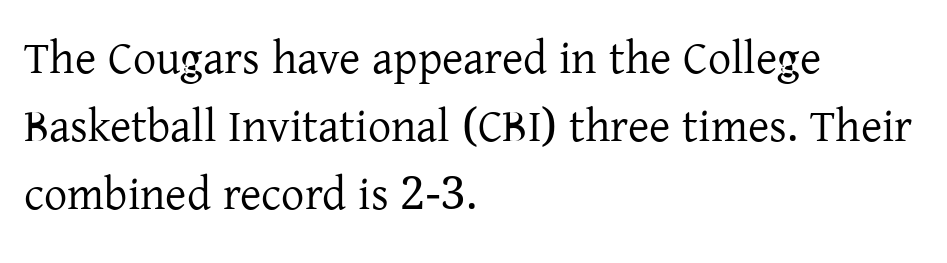
Horizontal bands of white between lines are of average thickness. Letters rest on an invisible, unmarked baseline. Compared with a centered layout, this one pins lines to the left instead. These lines keep a tight, regular rhythm from letter to letter.
